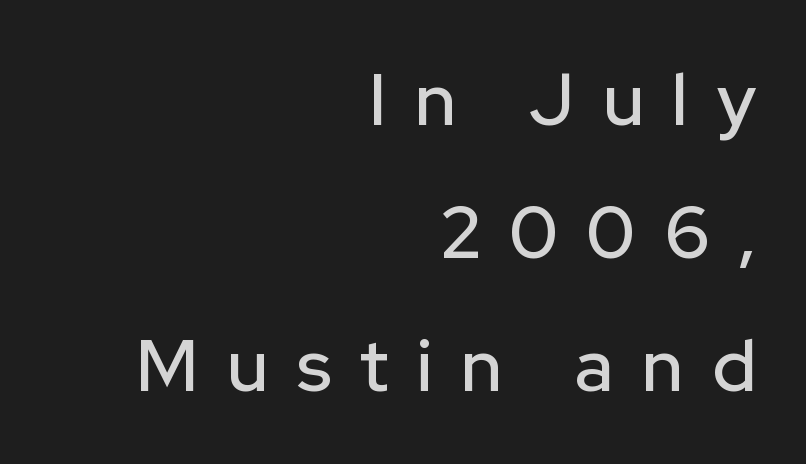
Each row of text sits above clean, open space. The paragraph has a hard right edge and a soft left edge. What stands out about the letter spacing? Its width — letters are far apart. These lines are composed in type without serifs. The letters advance in unequal steps, a hallmark of proportional type.
